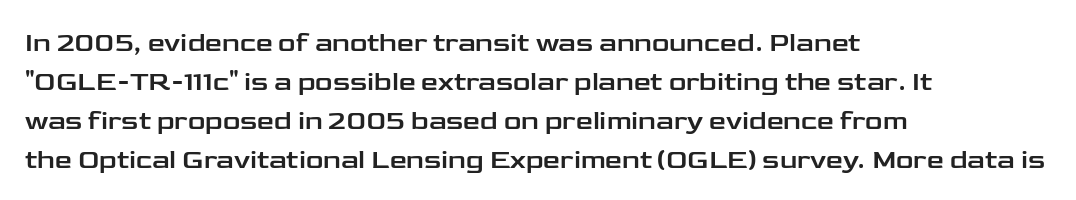
Q: Is the text italic (slanted)? A: No, it is upright.
Q: Is the text underlined? A: No.
Q: How is the paragraph aligned? A: Left-aligned.
Q: Is the spacing between letters normal or unusually wide? A: Normal.
Q: Is the spacing between lines tight, normal or loose? A: Normal.
